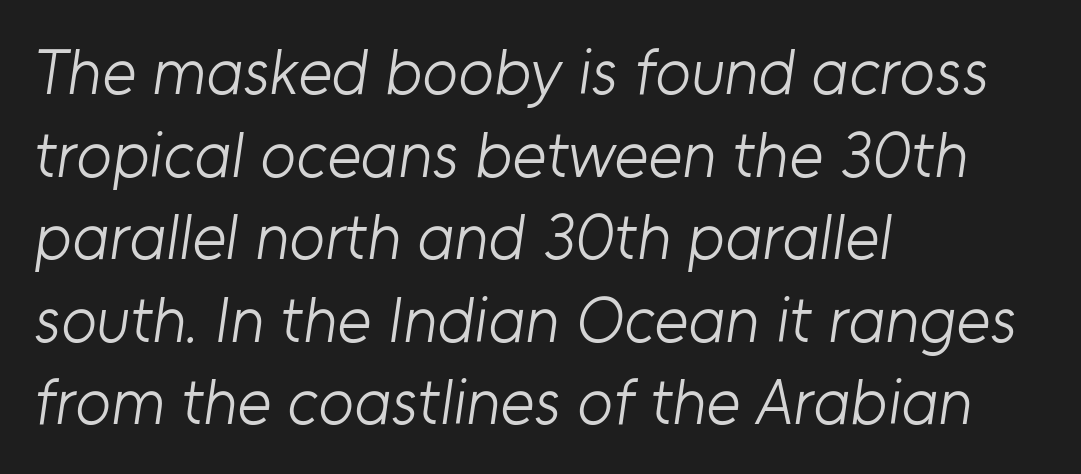
{"serif": "no", "bold": "no", "weight": "light", "width": "normal", "stroke_contrast": "low", "x_height": "medium", "monospaced": "no", "underline": "no", "align": "left", "line_spacing": "normal", "line_spacing_ratio": 1.27, "letter_spacing": "normal", "letter_spacing_em": 0.0, "glyph_px": 65}
